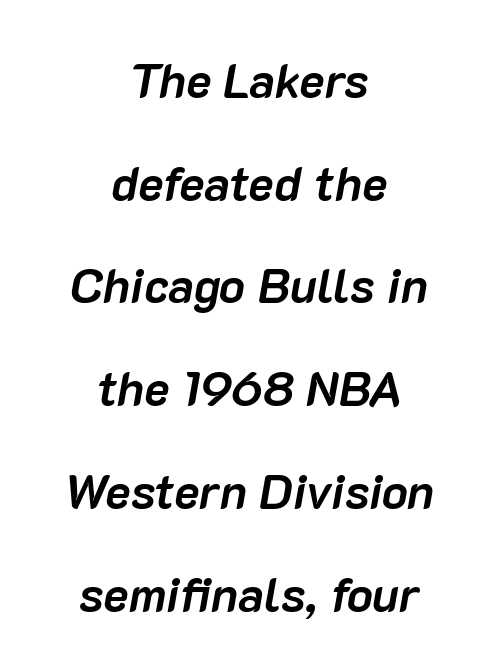
This sample has the flowing, uneven cadence of proportional lettering. Caption: multi-line text, centered on the measure. Unmarked baselines from the first word to the last. Between one letter and the next there's only the usual sliver of space. The typography opts for an oblique posture over an upright one. What's the leading like? Stretched, with rows far apart.
